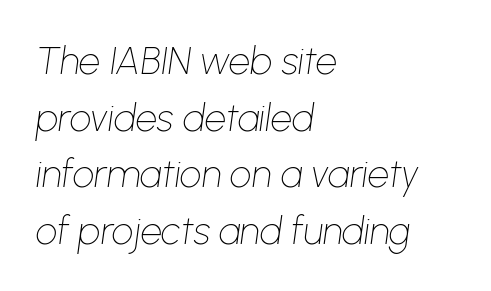
The image shows 38 px thin type, italic (leaning right); set left-aligned, normal line spacing (1.49x), normal letter spacing, not underlined; low stroke contrast and a medium x-height.
